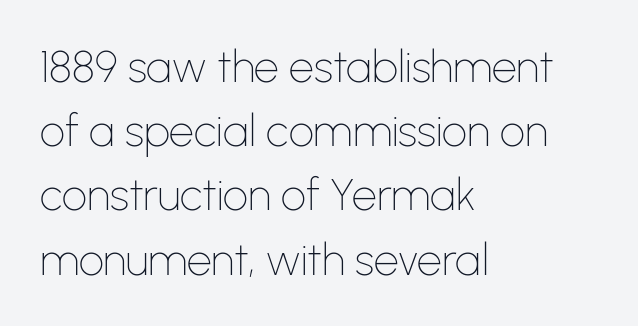
The line-height multiplier appears to be the usual default. The letters advance in unequal steps, a hallmark of proportional type. Weight: regular or lighter. The type is set solid horizontally, with unmodified tracking. Examine the stroke ends and you'll find no serifs. Any mark beneath the type? The region is blank.
